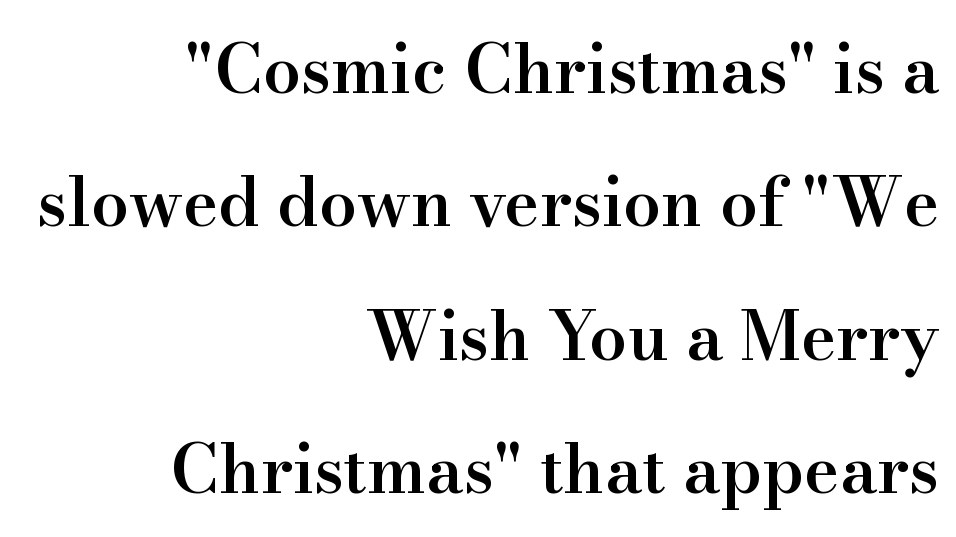
The image shows 67 px semibold serif type, upright; set right-aligned, loose line spacing (1.99x), normal letter spacing, not underlined; high stroke contrast and a small x-height.
